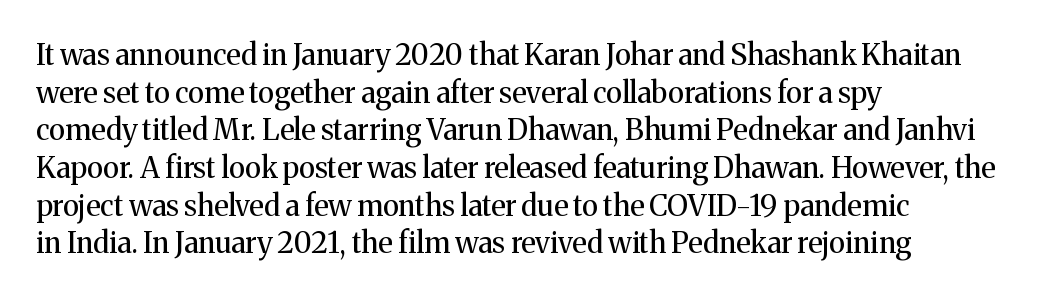
The image shows 29 px regular-weight serif type, upright; set left-aligned, normal line spacing (1.3x), normal letter spacing, not underlined; medium stroke contrast and a medium x-height.
